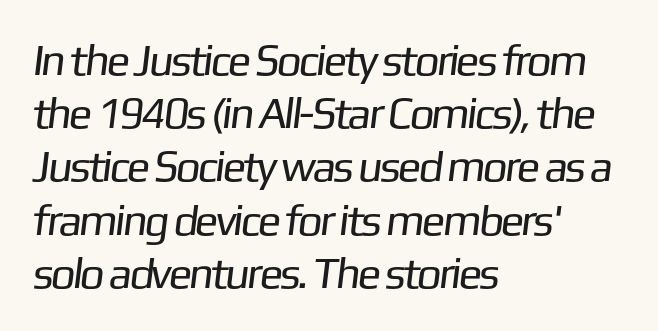
{"serif": "no", "bold": "no", "weight": "regular", "width": "normal", "stroke_contrast": "low", "x_height": "medium", "monospaced": "no", "underline": "no", "align": "left", "line_spacing_ratio": 1.21, "letter_spacing": "normal", "letter_spacing_em": 0.0, "glyph_px": 44}
